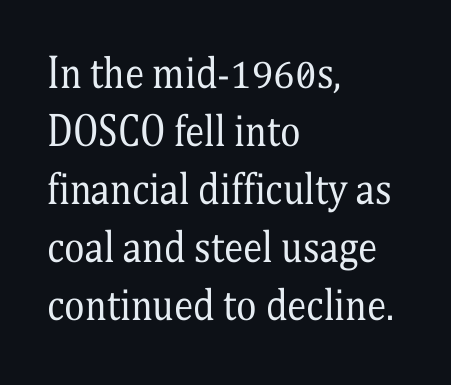
This reads as an unemphasized weight, regular at the heaviest. This sample has the flowing, uneven cadence of proportional lettering. Check where the strokes stop: tiny serifs finish them off. Does the lettering tilt? It doesn't — this is upright.
